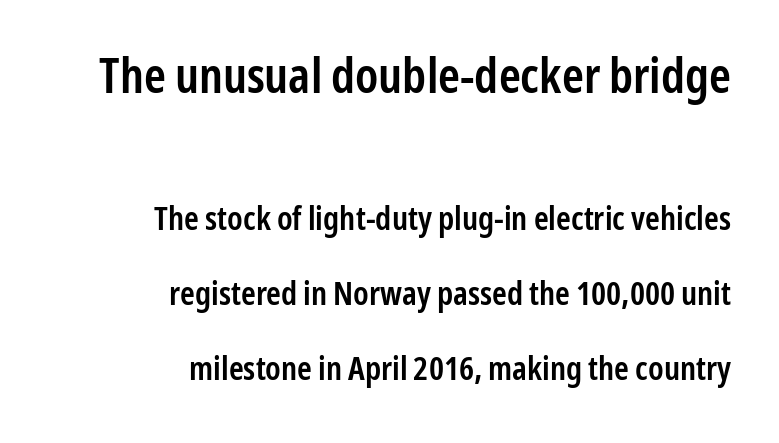
The image shows 49 px semibold, condensed sans-serif type, upright; set right-aligned, loose line spacing (2.28x), normal letter spacing, not underlined; the first (top) block is 1.48x larger; low stroke contrast and a medium x-height.
